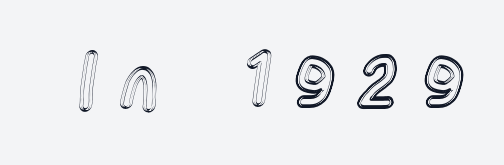
Proportional: the letters do not fall into vertical columns. Spacing between characters has been opened up far beyond the box default. Descender tails drop into unmarked territory.
